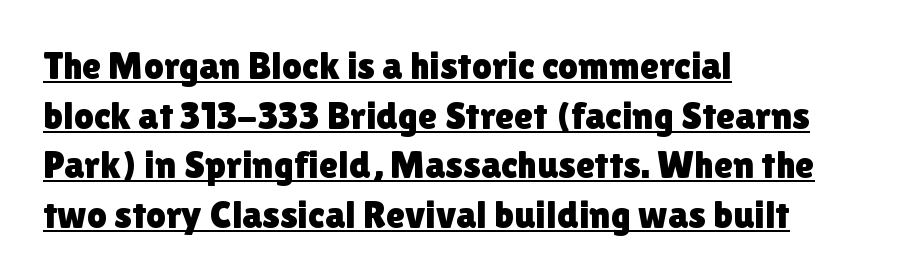
The image shows 39 px sans-serif type, upright; set left-aligned, normal line spacing (1.27x), normal letter spacing, underlined; a medium x-height.
